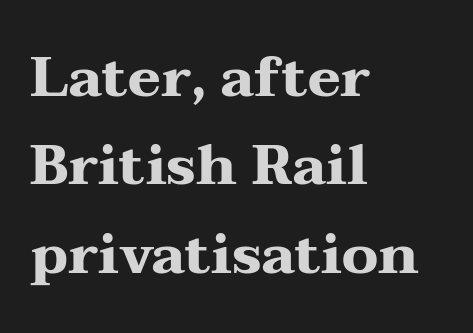
The image shows 56 px heavy, wide serif type, upright; set left-aligned, normal line spacing (1.58x), normal letter spacing, not underlined; medium stroke contrast and a medium x-height.
